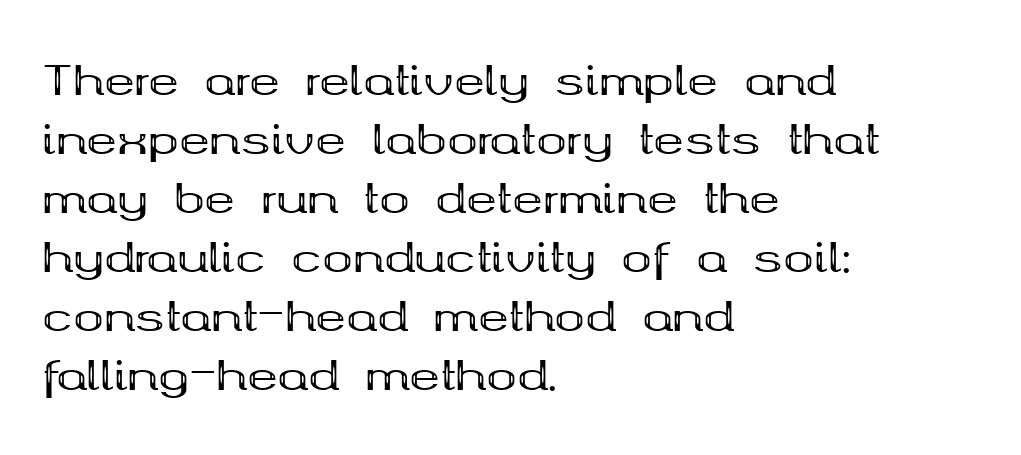
{"serif": "yes", "italic": "no", "bold": "yes", "weight": "bold", "width": "wide", "stroke_contrast": "medium", "x_height": "medium", "monospaced": "no", "underline": "no", "align": "left", "line_spacing": "normal", "line_spacing_ratio": 1.44, "letter_spacing": "normal", "letter_spacing_em": 0.0, "glyph_px": 41}
